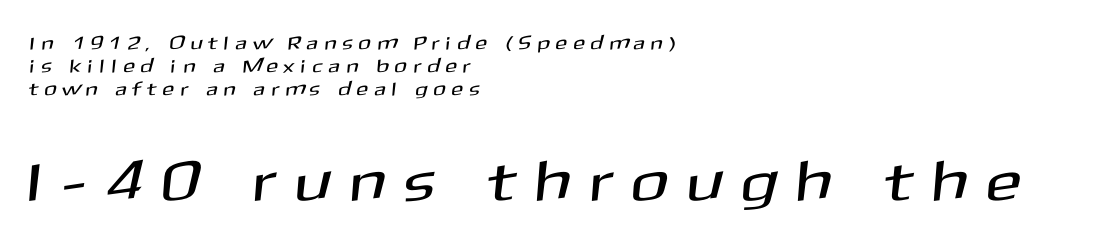
Q: Is the typeface a serif or a sans-serif typeface? A: Sans-serif.
Q: Is the text underlined? A: No.
Q: How is the paragraph aligned? A: Left-aligned.
Q: Is the spacing between letters normal or unusually wide? A: Unusually wide.
Q: Which block of text is set in a larger size, the first (top) or the second (bottom)? A: The second (bottom) one.
Q: Width (condensed, normal, or wide)? A: Normal.
Q: Stroke contrast? A: Medium.
Q: x-height? A: Medium.
Q: Monospaced? A: No.
